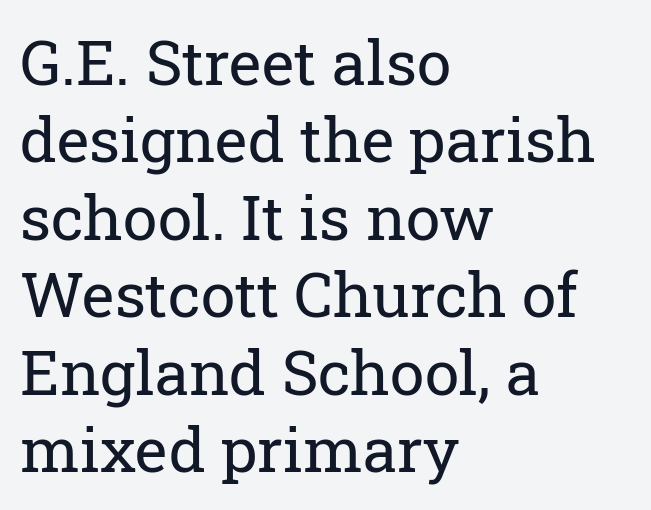
The image shows 62 px regular-weight serif type, upright; set left-aligned, normal line spacing (1.25x), normal letter spacing, not underlined; low stroke contrast and a medium x-height.
